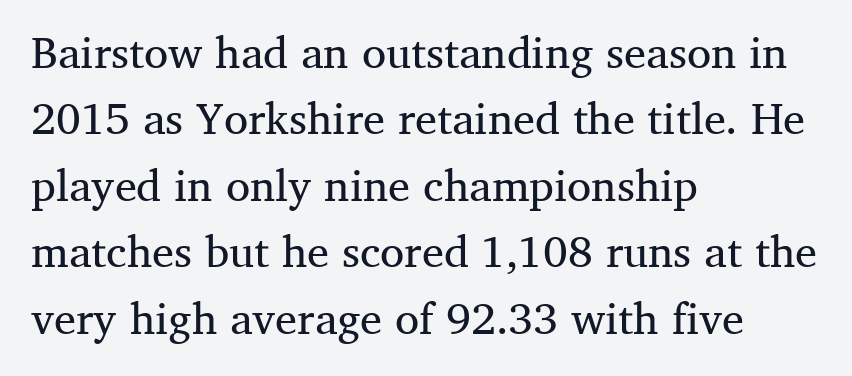
Are there feet on the stems? There are — it's a serif. Nothing unusual about the tracking: characters are spaced as the font intends. A typesetter would call this proportional, since set widths differ per character. The specimen omits any rule beneath the text block's lines. The lettering holds an erect, upright posture throughout.
